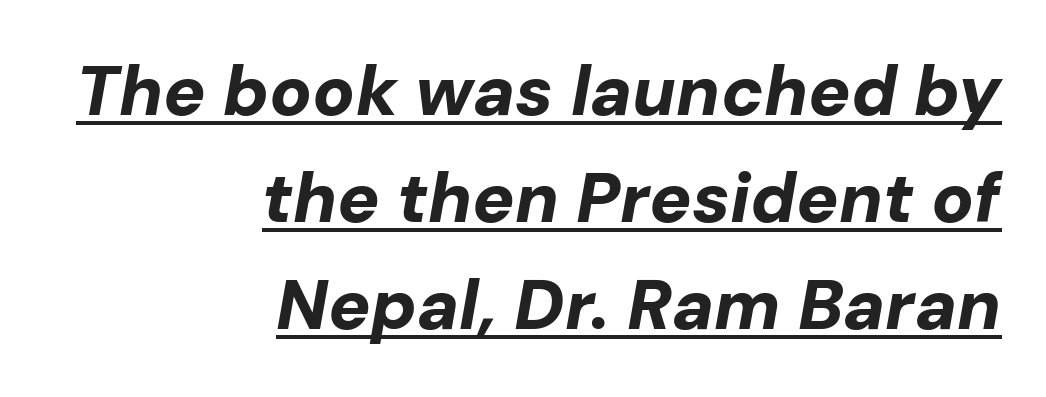
Style check: oblique. Students, observe: this is what conventionally led text looks like. Every letter is thick-stroked: bold, no question. The typesetter has applied underlining to the passage shown.
